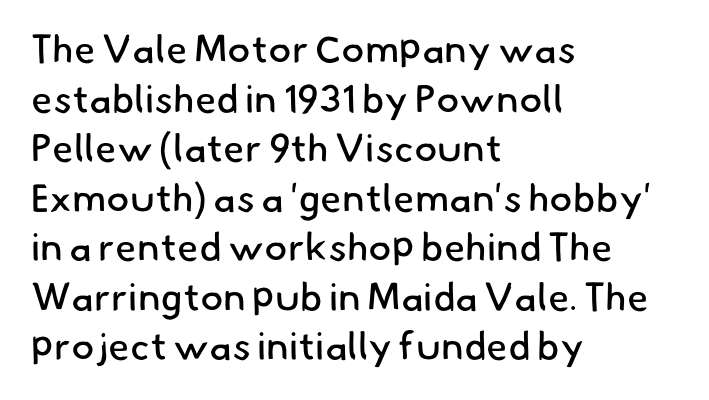
Look at the bottom of the vertical strokes: they stop flat, with no serifs. Characters follow at the spacing the type designer built in. Stroke mass is kept to a normal reading level or below. Is the block centered? No — it sits flush against the left margin.
